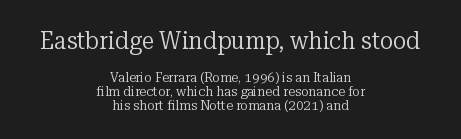
The specimen reads as upright at a glance. Closely set lines give the paragraph a compact silhouette. Large over small — that's the arrangement of the two blocks here. Caption: multi-line text, centered on the measure. The face used here is rendered with its standard letterfit.
